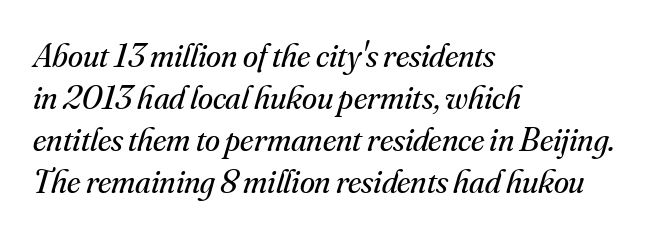
Q: Is the text bold? A: No.
Q: Is the text italic (slanted)? A: Yes, it leans right by about 16 degrees.
Q: Is the typeface a serif or a sans-serif typeface? A: Serif.
Q: Is the text underlined? A: No.
Q: How is the paragraph aligned? A: Left-aligned.
Q: Is the spacing between letters normal or unusually wide? A: Normal.
Q: Width (condensed, normal, or wide)? A: Normal.
Q: Stroke contrast? A: Medium.
Q: x-height? A: Small.
Q: Monospaced? A: No.
